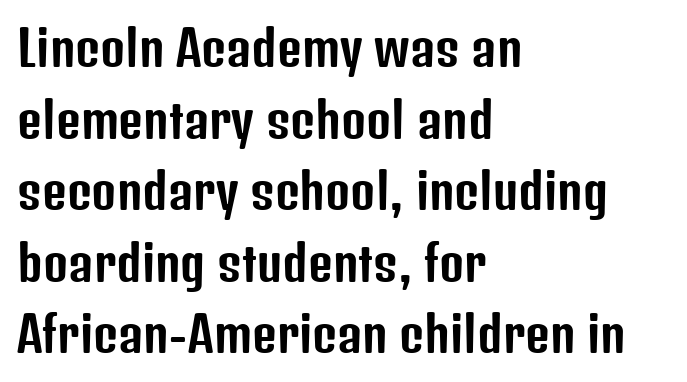
Tall strokes in this sample are plumb rather than angled. Casual observation: everything's shoved over to the left. The words here are not underlined. Regarding serifs, this sample does without them. Here the designer chose a conventional face with non-uniform glyph widths.
